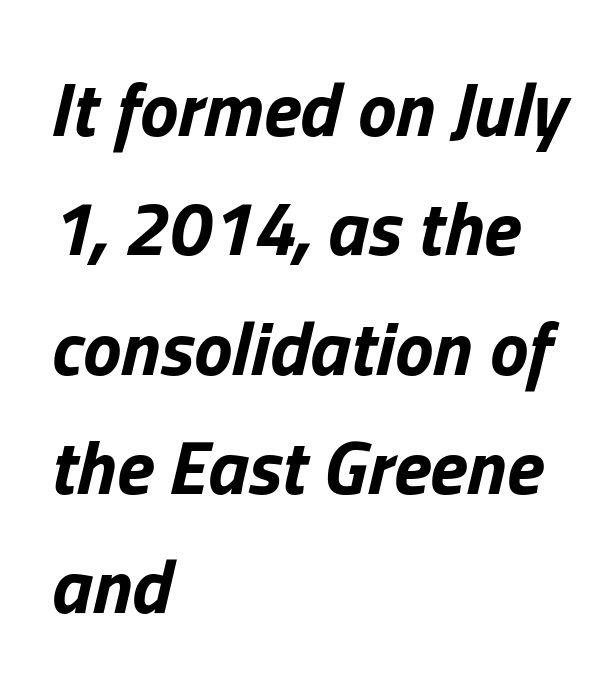
Q: Is the text bold? A: Yes.
Q: Is the text italic (slanted)? A: Yes, it leans right by about 13 degrees.
Q: Is the text underlined? A: No.
Q: How is the paragraph aligned? A: Left-aligned.
Q: Is the spacing between letters normal or unusually wide? A: Normal.
Q: Is the spacing between lines tight, normal or loose? A: Normal.
Q: Width (condensed, normal, or wide)? A: Normal.
Q: Stroke contrast? A: Low.
Q: x-height? A: Medium.
Q: Monospaced? A: No.
